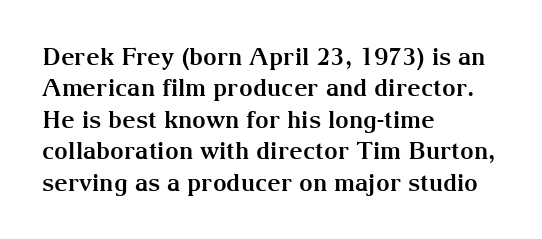
Q: Is the text bold? A: Yes.
Q: Is the text italic (slanted)? A: No, it is upright.
Q: Is the text underlined? A: No.
Q: How is the paragraph aligned? A: Left-aligned.
Q: Is the spacing between letters normal or unusually wide? A: Normal.
Q: Is the spacing between lines tight, normal or loose? A: Normal.
